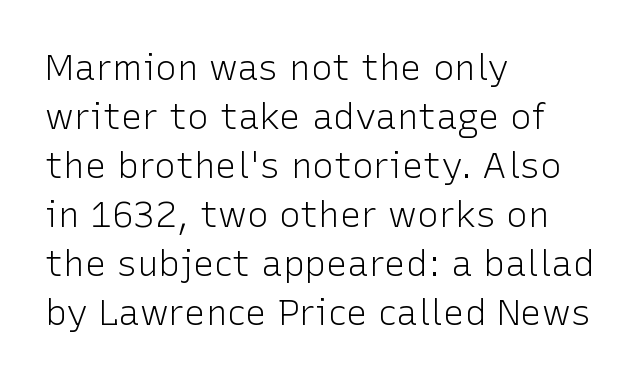
The image shows 36 px light sans-serif type, upright; set left-aligned, normal line spacing (1.36x), normal letter spacing, not underlined; low stroke contrast and a medium x-height.
